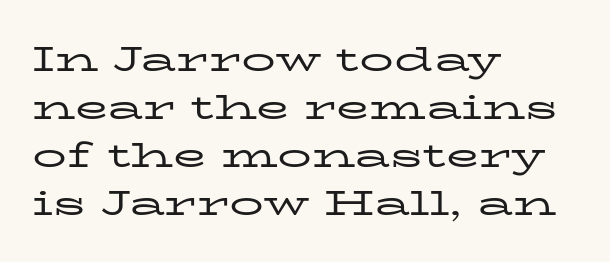
Q: Is the text bold? A: No.
Q: Is the text italic (slanted)? A: No, it is upright.
Q: Is the typeface a serif or a sans-serif typeface? A: Serif.
Q: Is the text underlined? A: No.
Q: How is the paragraph aligned? A: Left-aligned.
Q: Is the spacing between letters normal or unusually wide? A: Normal.
Q: Is the spacing between lines tight, normal or loose? A: Normal.
Q: Width (condensed, normal, or wide)? A: Wide.
Q: Stroke contrast? A: Low.
Q: x-height? A: Medium.
Q: Monospaced? A: No.
